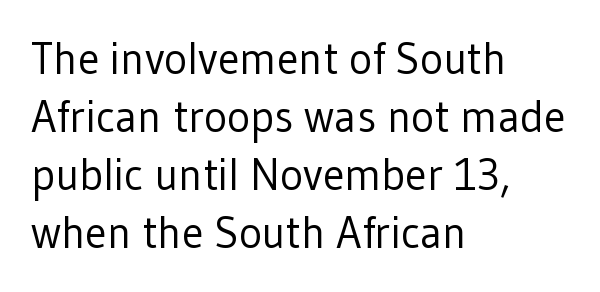
{"serif": "no", "italic": "no", "bold": "no", "weight": "regular", "width": "normal", "stroke_contrast": "low", "x_height": "medium", "monospaced": "no", "underline": "no", "align": "left", "line_spacing": "normal", "line_spacing_ratio": 1.32, "letter_spacing": "normal", "letter_spacing_em": 0.0, "glyph_px": 44}
